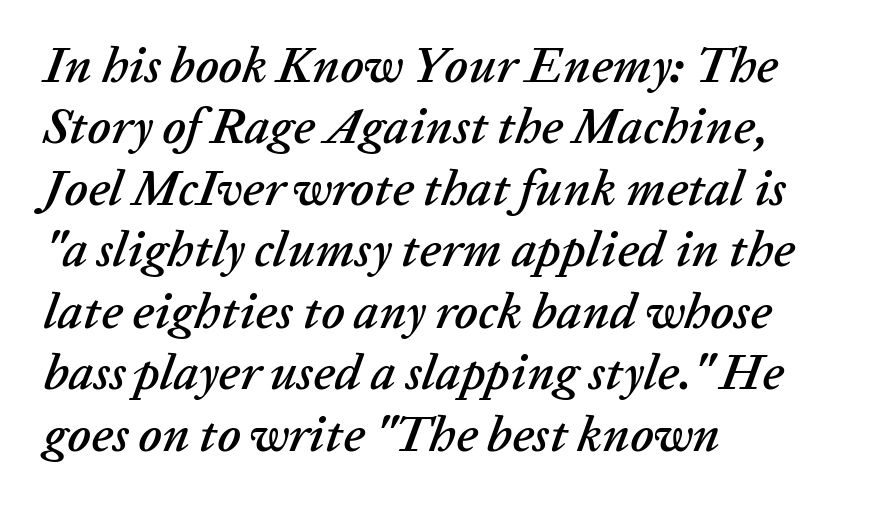
Q: Is the text italic (slanted)? A: Yes, it leans right by about 20 degrees.
Q: Is the text underlined? A: No.
Q: How is the paragraph aligned? A: Left-aligned.
Q: Is the spacing between letters normal or unusually wide? A: Normal.
Q: Width (condensed, normal, or wide)? A: Normal.
Q: Stroke contrast? A: Low.
Q: x-height? A: Medium.
Q: Monospaced? A: No.
